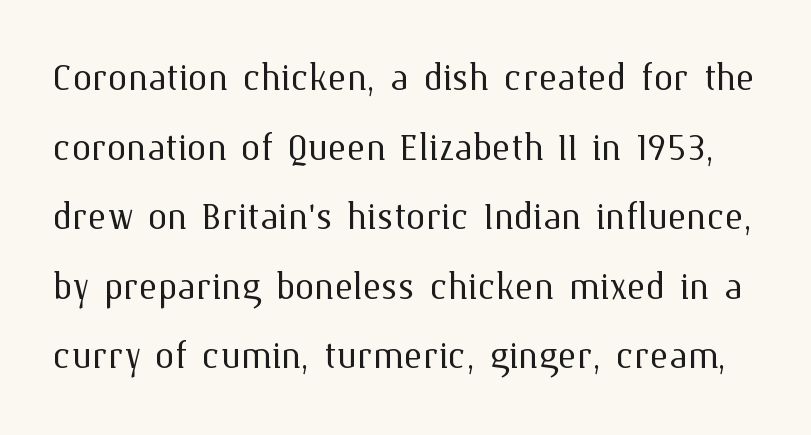
If you measured baseline to baseline, you'd find a middling distance. Stems and bowls with no extra thickness — not bold. Quick note: not italic, upright. Look at the tracking — it's just the regular setting, nothing added. Here the designer chose a conventional face with non-uniform glyph widths.
